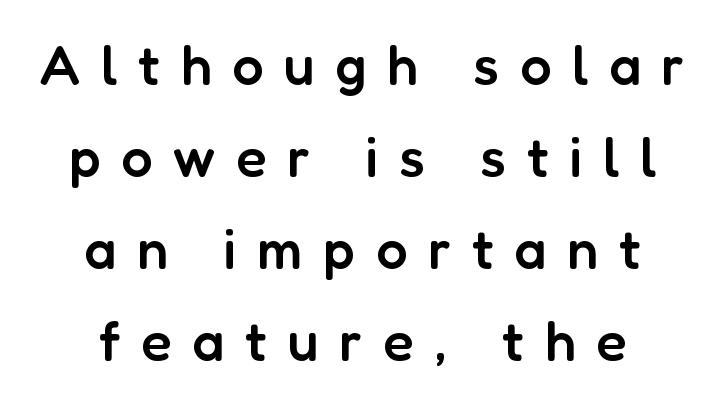
The letters advance in unequal steps, a hallmark of proportional type. The typesetter chose a symmetrical, centered arrangement here. The letters stand upright; this is a roman face. Tracking here is generous; glyphs stand well apart from one another.
